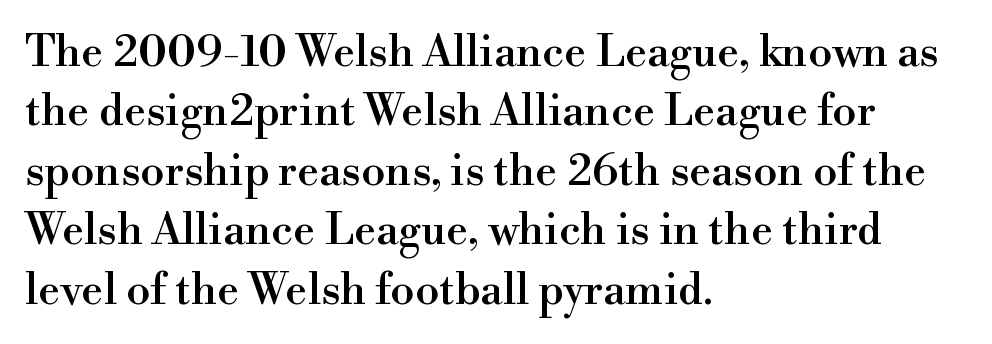
{"serif": "yes", "italic": "no", "width": "normal", "stroke_contrast": "high", "x_height": "small", "monospaced": "no", "underline": "no", "align": "left", "line_spacing": "normal", "line_spacing_ratio": 1.35, "letter_spacing": "normal", "letter_spacing_em": 0.0, "glyph_px": 44}
